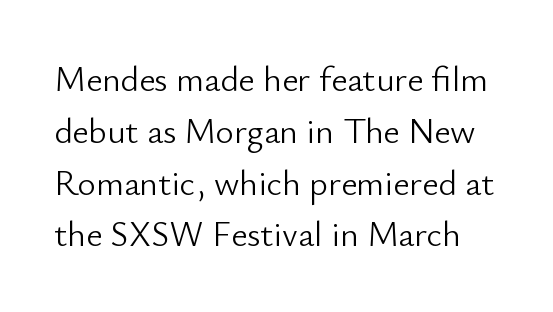
No italicization has been applied; the sample stays upright. You could not count columns in this text — the font is proportionally spaced. This sample keeps an unexceptional amount of space between lines. The passage shown is not bold in any degree.
